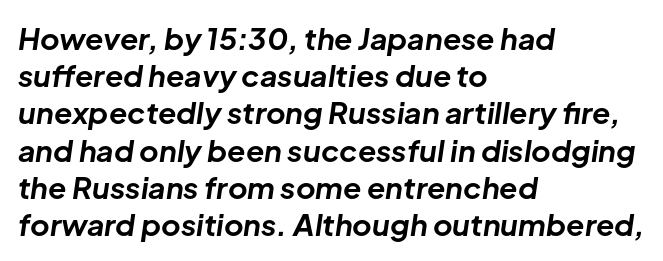
{"italic": "yes", "lean": "right", "slant_degrees": 8, "bold": "yes", "weight": "bold", "width": "normal", "stroke_contrast": "low", "x_height": "medium", "monospaced": "no", "underline": "no", "align": "left", "line_spacing_ratio": 1.24, "letter_spacing": "normal", "letter_spacing_em": 0.0, "glyph_px": 30}
